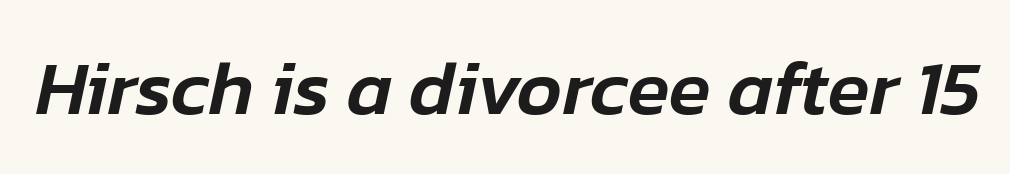
Slanted lettering throughout. Character widths vary here, with narrow letters taking less room than wide ones. Students, note that the glyphs here touch the page at normal intervals. Anything drawn beneath the words? Only blank space.
